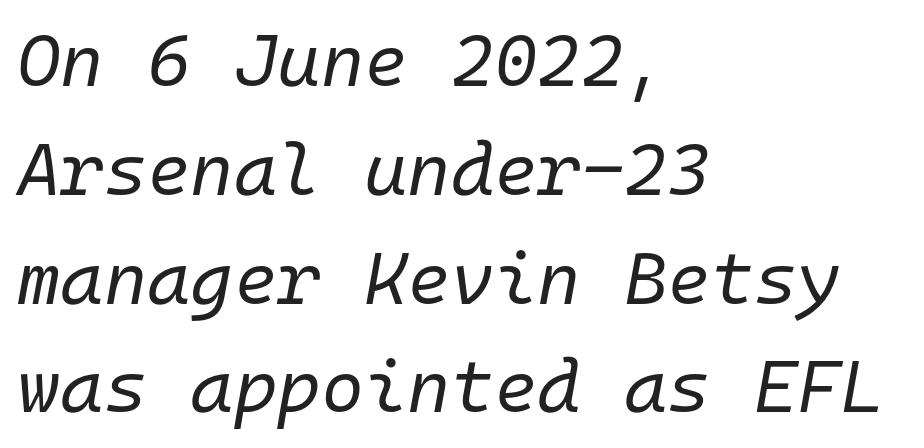
{"italic": "yes", "lean": "right", "slant_degrees": 10, "bold": "no", "weight": "regular", "width": "normal", "stroke_contrast": "low", "x_height": "medium", "monospaced": "yes", "underline": "no", "align": "left", "line_spacing": "normal", "line_spacing_ratio": 1.47, "letter_spacing": "normal", "letter_spacing_em": 0.0, "glyph_px": 74}
